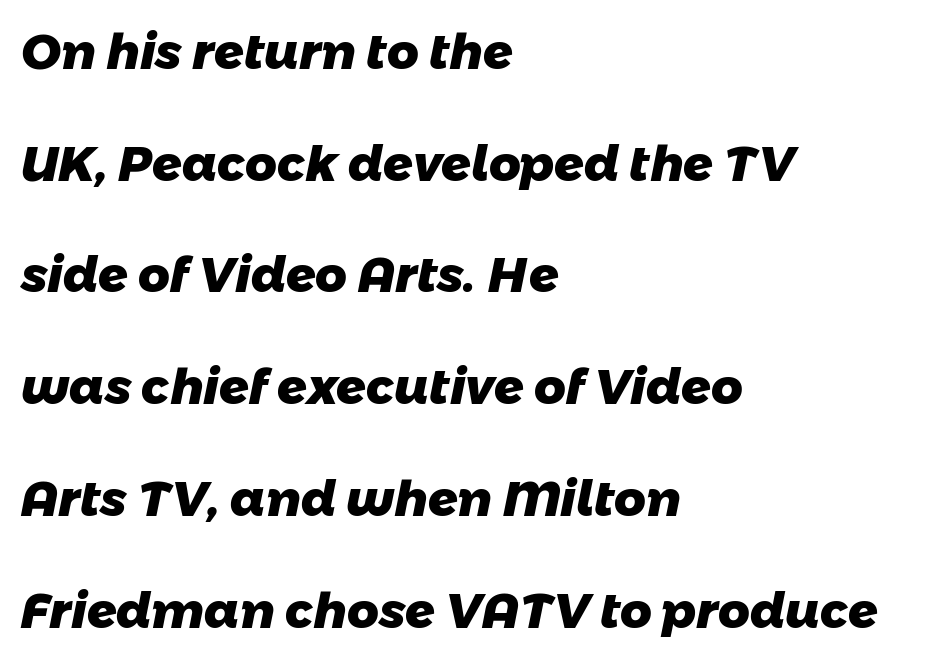
The image shows 49 px heavy sans-serif type; set left-aligned, loose line spacing (2.28x), normal letter spacing, not underlined; low stroke contrast and a medium x-height.
